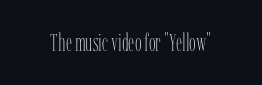
The image shows 24 px text type, upright; set normal letter spacing, not underlined.
